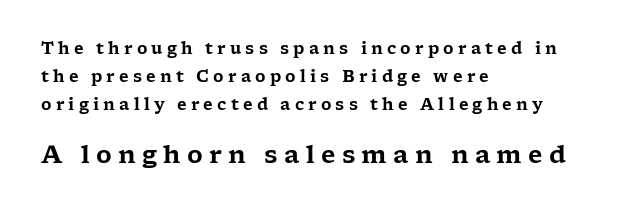
Q: Is the text italic (slanted)? A: No, it is upright.
Q: Is the text underlined? A: No.
Q: How is the paragraph aligned? A: Left-aligned.
Q: Is the spacing between letters normal or unusually wide? A: Unusually wide.
Q: Which block of text is set in a larger size, the first (top) or the second (bottom)? A: The second (bottom) one.
